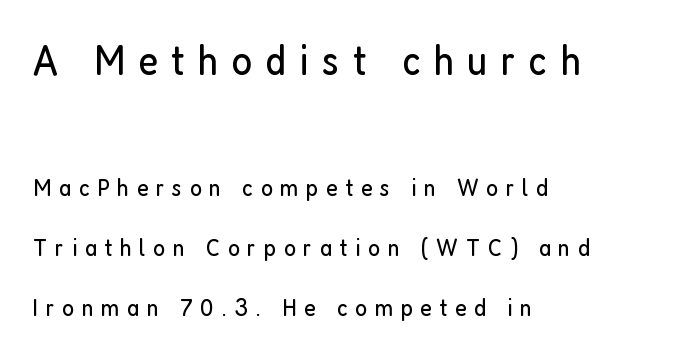
{"serif": "no", "italic": "no", "bold": "no", "weight": "regular", "width": "condensed", "stroke_contrast": "low", "x_height": "medium", "monospaced": "no", "underline": "no", "align": "left", "line_spacing": "loose", "line_spacing_ratio": 2.4, "letter_spacing": "wide", "letter_spacing_em": 0.31, "larger_block": "first", "size_ratio": 1.72, "glyph_px": 43}
